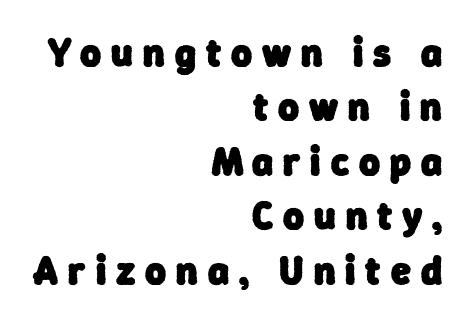
The image shows 40 px heavy sans-serif type; set right-aligned, normal line spacing (1.36x), unusually wide letter spacing (+0.25 em), not underlined; low stroke contrast and a medium x-height.
